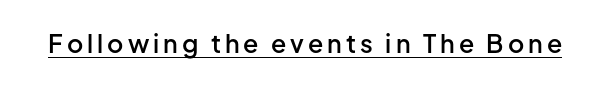
The image shows 25 px text type, upright; set underlined.
